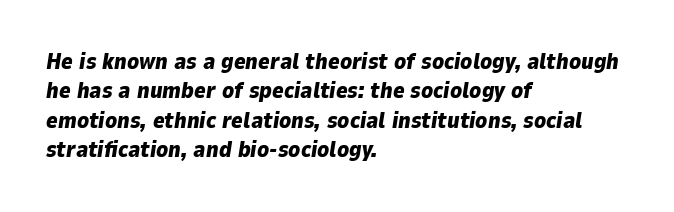
The image shows 22 px bold type, italic (leaning right); set left-aligned, normal line spacing (1.34x), normal letter spacing, not underlined.
